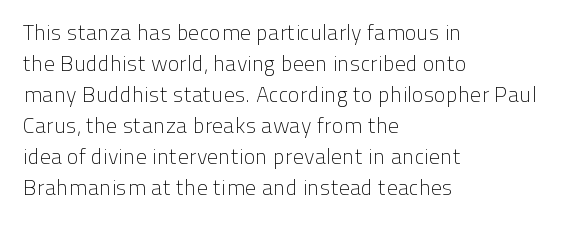
Q: Is the text bold? A: No.
Q: Is the text italic (slanted)? A: No, it is upright.
Q: Is the text underlined? A: No.
Q: How is the paragraph aligned? A: Left-aligned.
Q: Is the spacing between letters normal or unusually wide? A: Normal.
Q: Is the spacing between lines tight, normal or loose? A: Normal.
